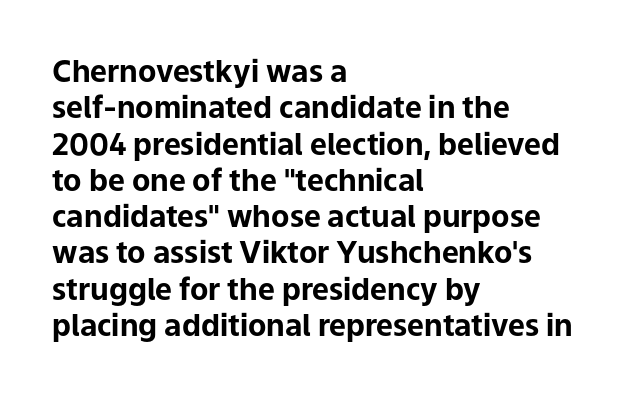
The image shows 30 px bold sans-serif type, upright; set left-aligned, line spacing 1.21x, normal letter spacing, not underlined; low stroke contrast and a medium x-height.
